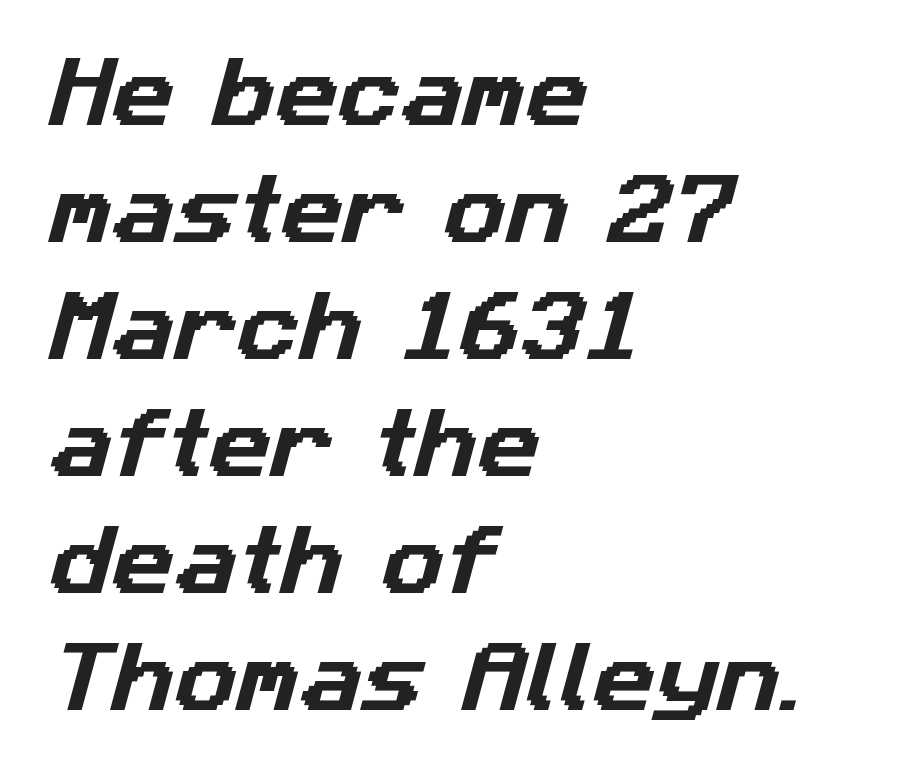
Q: Is the typeface a serif or a sans-serif typeface? A: Sans-serif.
Q: Is the text underlined? A: No.
Q: How is the paragraph aligned? A: Left-aligned.
Q: Is the spacing between letters normal or unusually wide? A: Normal.
Q: Is the spacing between lines tight, normal or loose? A: Normal.
Q: Width (condensed, normal, or wide)? A: Normal.
Q: Stroke contrast? A: Low.
Q: x-height? A: Medium.
Q: Monospaced? A: No.
